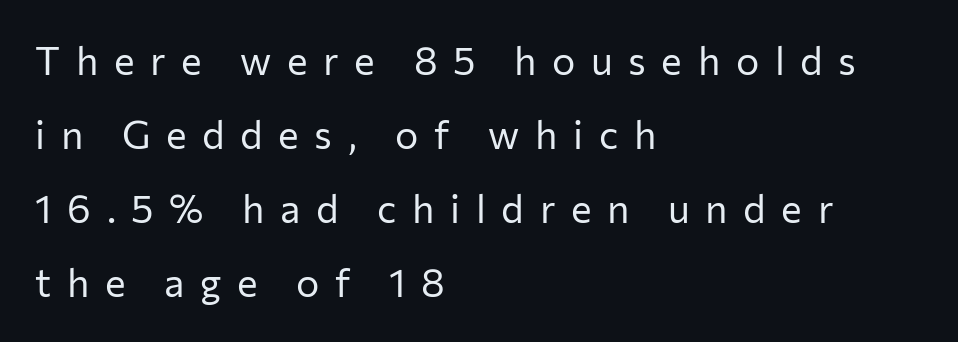
Q: Is the text bold? A: No.
Q: Is the text italic (slanted)? A: No, it is upright.
Q: Is the typeface a serif or a sans-serif typeface? A: Sans-serif.
Q: Is the text underlined? A: No.
Q: How is the paragraph aligned? A: Left-aligned.
Q: Is the spacing between letters normal or unusually wide? A: Unusually wide.
Q: Is the spacing between lines tight, normal or loose? A: Loose.
Q: Width (condensed, normal, or wide)? A: Normal.
Q: Stroke contrast? A: Low.
Q: x-height? A: Medium.
Q: Monospaced? A: No.
